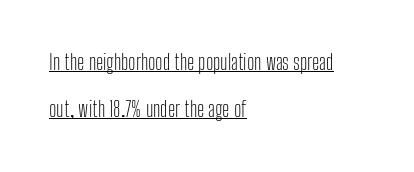
Tracking here is standard; glyphs follow each other at the usual distance. Is the block centered? No — it sits flush against the left margin. Quick note: underline on. No chunkiness to these letters — they're not bold. You can tell it's not italic because the verticals are truly vertical. Honestly, the rows look like they've been pulled way apart.
